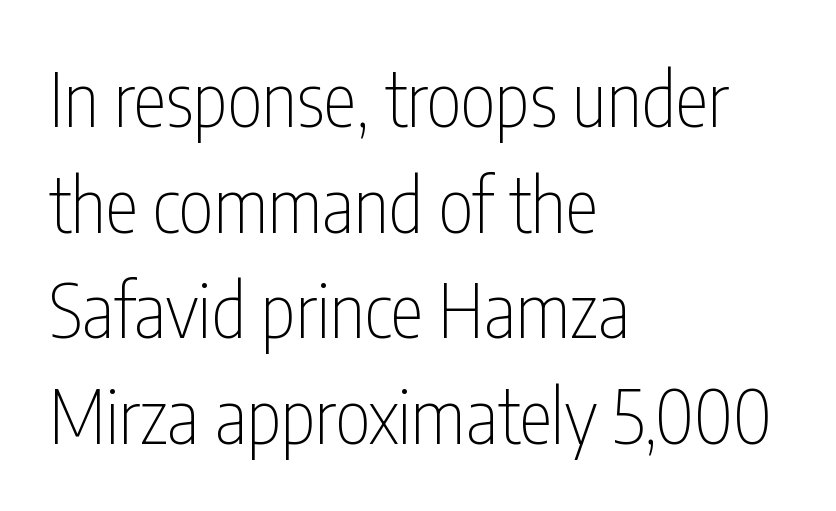
Q: Is the text bold? A: No.
Q: Is the text italic (slanted)? A: No, it is upright.
Q: Is the typeface a serif or a sans-serif typeface? A: Sans-serif.
Q: Is the text underlined? A: No.
Q: How is the paragraph aligned? A: Left-aligned.
Q: Is the spacing between letters normal or unusually wide? A: Normal.
Q: Is the spacing between lines tight, normal or loose? A: Normal.
Q: Width (condensed, normal, or wide)? A: Condensed.
Q: Stroke contrast? A: Low.
Q: x-height? A: Medium.
Q: Monospaced? A: No.
